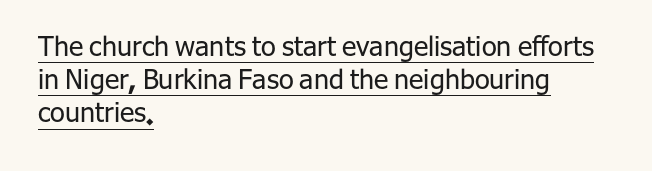
Q: Is the text bold? A: No.
Q: Is the text italic (slanted)? A: No, it is upright.
Q: Is the text underlined? A: Yes.
Q: How is the paragraph aligned? A: Left-aligned.
Q: Is the spacing between letters normal or unusually wide? A: Normal.
